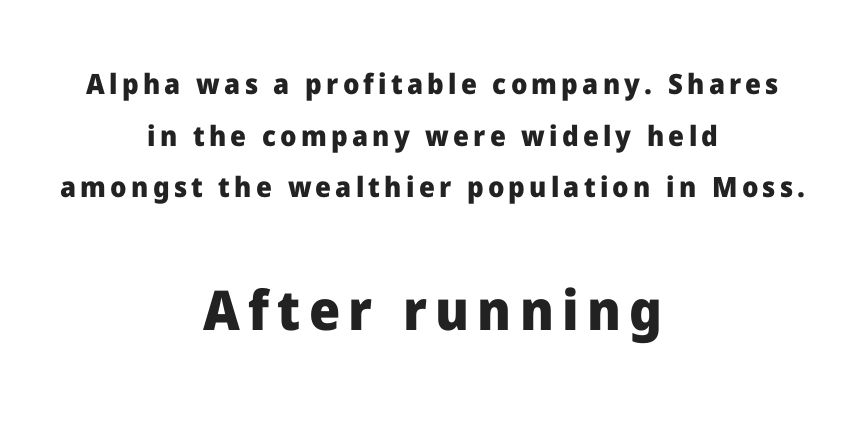
The composition opens small and finishes big. This rendering features lettering with no underline. Look at the stroke-to-counter ratio: heavy, a bold. The paragraph shown floats in the horizontal middle. Nope, not italic — everything's standing straight. The passage shown is typed in a proportional face where columns would drift.
